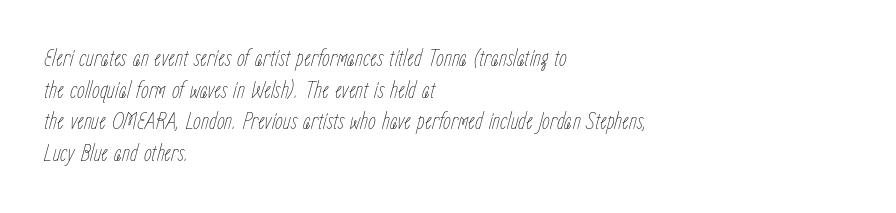
Q: Is the text bold? A: No.
Q: Is the text italic (slanted)? A: Yes, it leans right by about 15 degrees.
Q: Is the text underlined? A: No.
Q: How is the paragraph aligned? A: Left-aligned.
Q: Is the spacing between letters normal or unusually wide? A: Normal.
Q: Is the spacing between lines tight, normal or loose? A: Normal.
